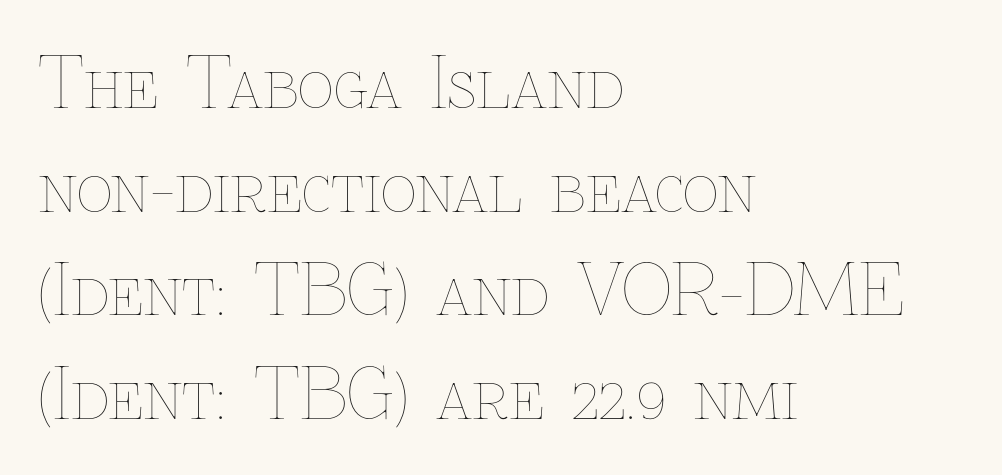
Q: Is the text bold? A: No.
Q: Is the text italic (slanted)? A: No, it is upright.
Q: Is the text underlined? A: No.
Q: How is the paragraph aligned? A: Left-aligned.
Q: Is the spacing between letters normal or unusually wide? A: Normal.
Q: Is the spacing between lines tight, normal or loose? A: Normal.
Q: Width (condensed, normal, or wide)? A: Normal.
Q: Stroke contrast? A: Low.
Q: x-height? A: Medium.
Q: Monospaced? A: No.
